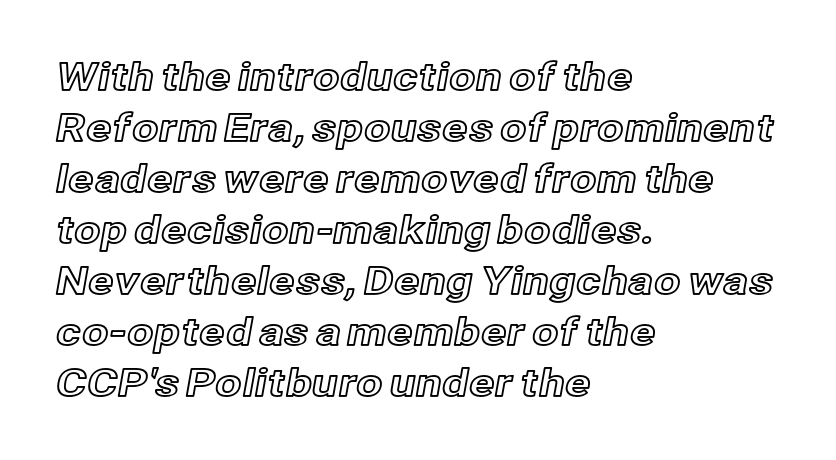
These lines keep a tight, regular rhythm from letter to letter. Beneath every word, the page is bare. The designer left line spacing at the default. These lines are set flush left with a ragged right edge. Character widths vary here, with narrow letters taking less room than wide ones.
